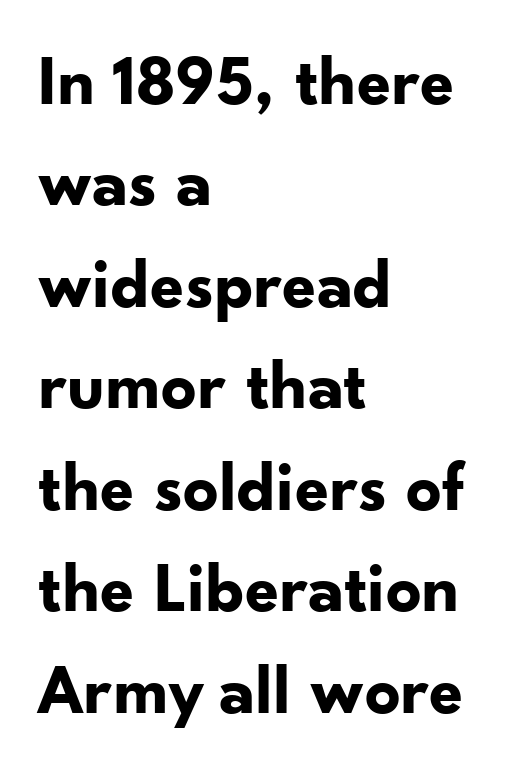
Q: Is the text bold? A: Yes.
Q: Is the text italic (slanted)? A: No, it is upright.
Q: Is the typeface a serif or a sans-serif typeface? A: Sans-serif.
Q: Is the text underlined? A: No.
Q: How is the paragraph aligned? A: Left-aligned.
Q: Is the spacing between letters normal or unusually wide? A: Normal.
Q: Is the spacing between lines tight, normal or loose? A: Normal.
Q: Width (condensed, normal, or wide)? A: Normal.
Q: Stroke contrast? A: Low.
Q: x-height? A: Small.
Q: Monospaced? A: No.
